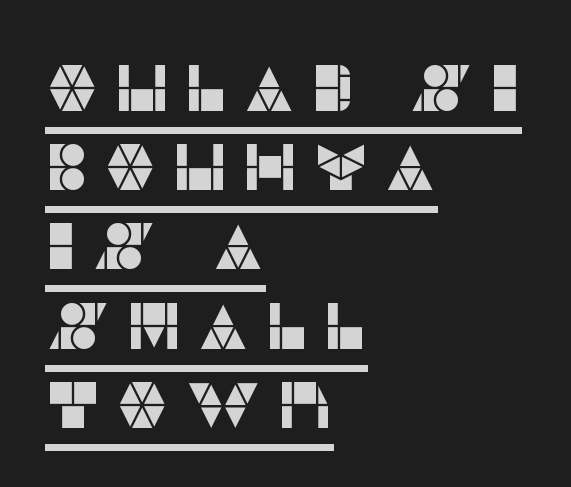
{"serif": "no", "italic": "no", "width": "normal", "stroke_contrast": "low", "x_height": "large", "monospaced": "no", "underline": "yes", "align": "left", "line_spacing_ratio": 1.2, "letter_spacing": "wide", "letter_spacing_em": 0.22, "glyph_px": 66}
